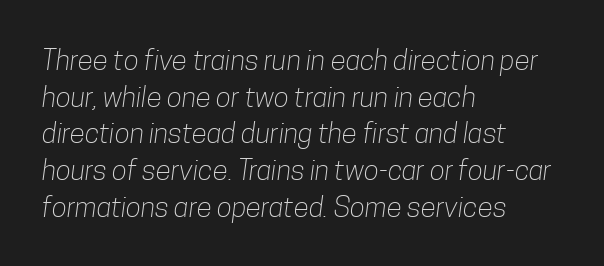
{"serif": "no", "bold": "no", "weight": "light", "width": "condensed", "stroke_contrast": "low", "x_height": "medium", "monospaced": "no", "underline": "no", "align": "left", "line_spacing": "normal", "line_spacing_ratio": 1.31, "letter_spacing": "normal", "letter_spacing_em": 0.0, "glyph_px": 28}
